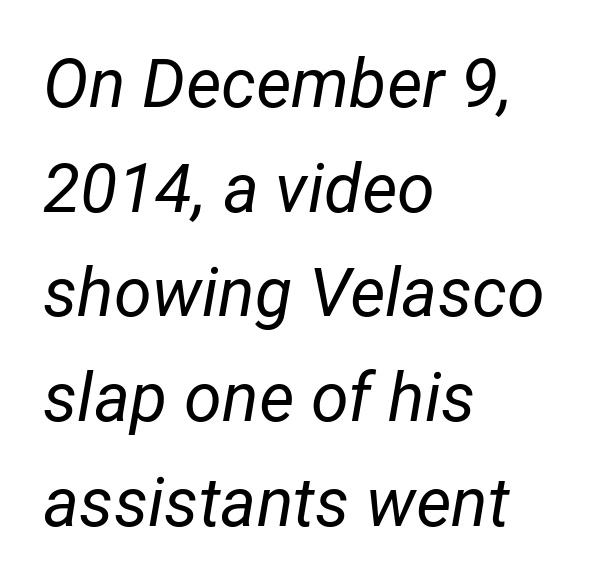
Tall strokes in this sample are angled rather than plumb. Looks like regular typesetting: each glyph gets only the width it needs. Here the glyphs are tracked normally, forming tight word shapes. What's the leading like? Ordinary, nothing unusual. Decoration check: the copy has no underline.
